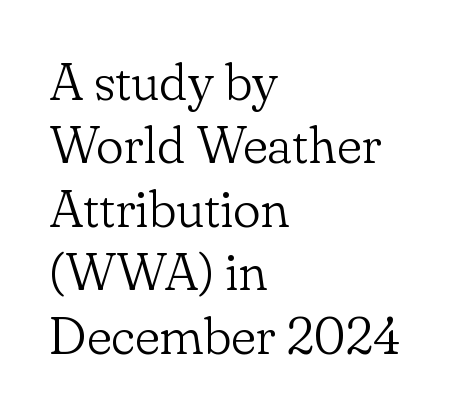
The image shows 52 px light serif type, upright; set left-aligned, line spacing 1.22x, normal letter spacing, not underlined; low stroke contrast and a small x-height.
